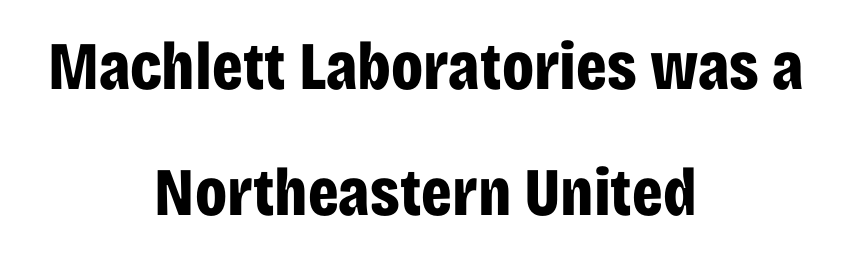
The rendering positions every line midway between the sides. Descender tails drop into unmarked territory. This sample has the flowing, uneven cadence of proportional lettering. Observe the ordinary spacing: letters are neighbours, not strangers. The lettering stays uniformly vertical, giving the passage a roman look.
